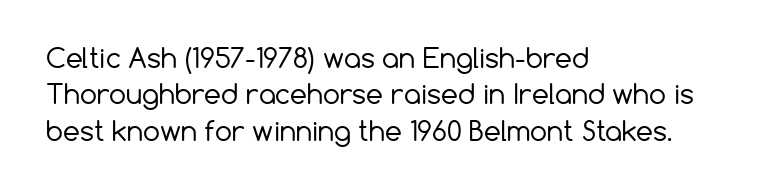
The image shows 27 px text type, upright; set left-aligned, normal line spacing (1.35x), normal letter spacing, not underlined.
